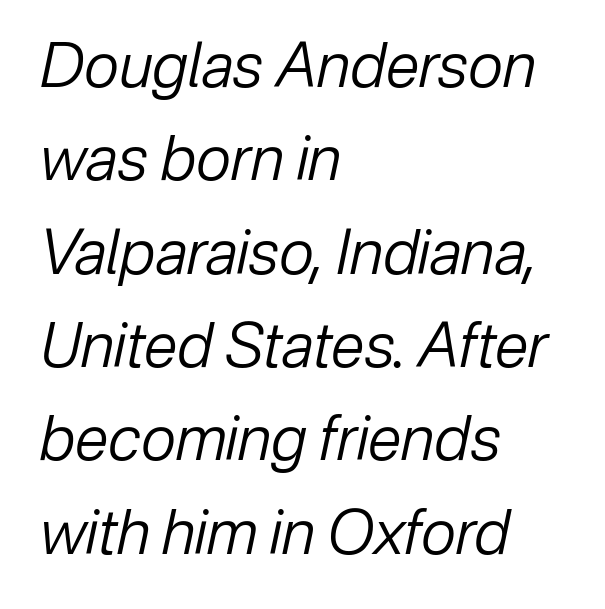
{"italic": "yes", "lean": "right", "slant_degrees": 12, "bold": "no", "weight": "regular", "width": "normal", "stroke_contrast": "low", "x_height": "medium", "monospaced": "no", "underline": "no", "align": "left", "line_spacing": "normal", "line_spacing_ratio": 1.53, "letter_spacing": "normal", "letter_spacing_em": 0.0, "glyph_px": 61}
